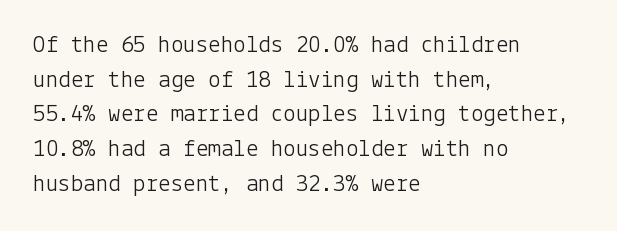
The letters stand straight up with perfectly vertical stems. The typesetter chose a ragged-right arrangement here. What's the leading like? Ordinary, nothing unusual. Nothing unusual about the tracking: characters are spaced as the font intends. Is the stroke heavy? The answer is a plain regular-or-lighter.
